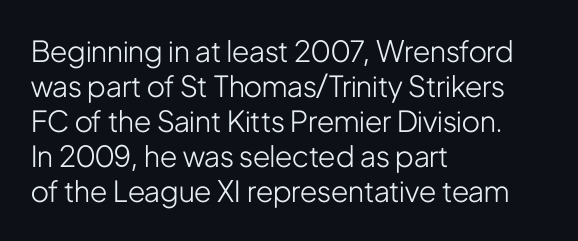
{"serif": "no", "italic": "no", "bold": "no", "weight": "light", "width": "condensed", "stroke_contrast": "low", "x_height": "medium", "monospaced": "no", "underline": "no", "align": "left", "line_spacing_ratio": 1.21, "letter_spacing": "normal", "letter_spacing_em": 0.0, "glyph_px": 29}
